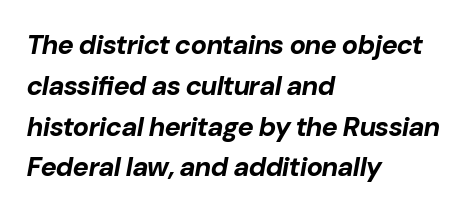
The image shows 27 px bold type, italic (leaning right); set left-aligned, normal line spacing (1.51x), normal letter spacing, not underlined.
